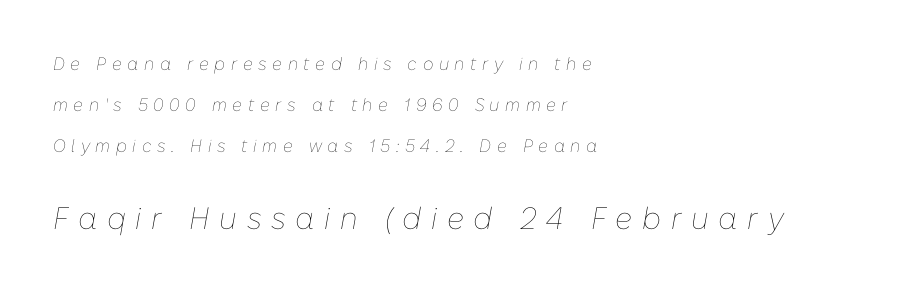
Letters have the restrained weight of plain body copy at most. The font's italic variant was chosen for this text. Successive baselines arrive slowly, with a big drop between each. Casual observation: everything's shoved over to the left.
